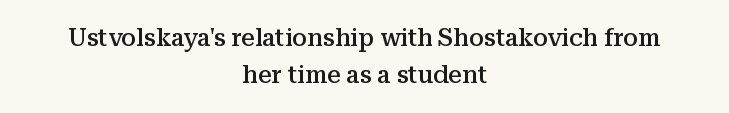
The image shows 24 px text type, upright; set centered, normal line spacing (1.56x), normal letter spacing, not underlined.
